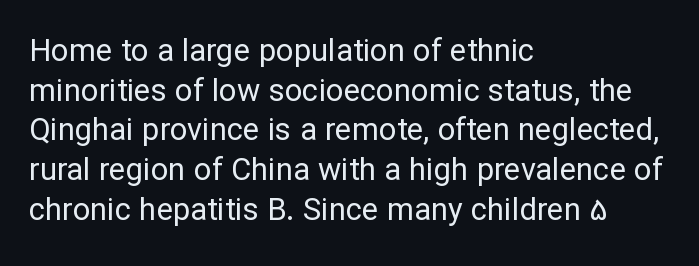
Q: Is the text bold? A: No.
Q: Is the text italic (slanted)? A: No, it is upright.
Q: Is the typeface a serif or a sans-serif typeface? A: Sans-serif.
Q: Is the text underlined? A: No.
Q: How is the paragraph aligned? A: Left-aligned.
Q: Is the spacing between letters normal or unusually wide? A: Normal.
Q: Is the spacing between lines tight, normal or loose? A: Normal.
Q: Width (condensed, normal, or wide)? A: Normal.
Q: Stroke contrast? A: Low.
Q: x-height? A: Medium.
Q: Monospaced? A: No.
